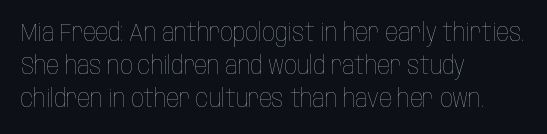
The setting favours the left margin, as ordinary paragraphs usually do. The letters stand upright; this is a roman face. Does the leading feel generous? No, just average. The passage shown has conventional tracking throughout. Each stroke keeps to a modest, everyday thickness or less.
